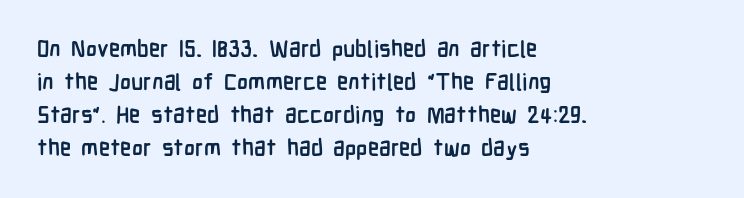
{"italic": "no", "bold": "yes", "underline": "no", "align": "left", "line_spacing": "normal", "line_spacing_ratio": 1.44, "letter_spacing": "normal", "letter_spacing_em": 0.0, "glyph_px": 23}
